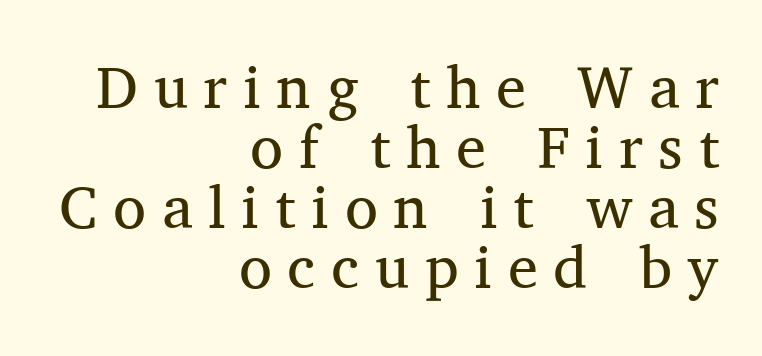
Q: Is the text bold? A: No.
Q: Is the text italic (slanted)? A: No, it is upright.
Q: Is the typeface a serif or a sans-serif typeface? A: Serif.
Q: Is the text underlined? A: No.
Q: How is the paragraph aligned? A: Right-aligned.
Q: Is the spacing between letters normal or unusually wide? A: Unusually wide.
Q: Is the spacing between lines tight, normal or loose? A: Tight.
Q: Width (condensed, normal, or wide)? A: Normal.
Q: Stroke contrast? A: Medium.
Q: x-height? A: Medium.
Q: Monospaced? A: No.
